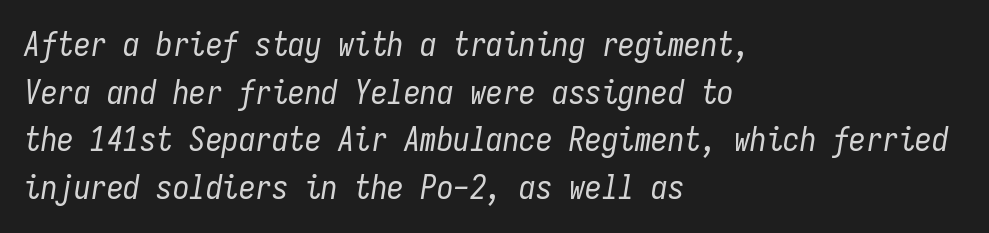
Visually the block forms a straight wall on the left and a jagged coastline on the right. The lettering tilts uniformly, giving the passage an italic look. The strokes are not fattened; the text isn't bold. The face used here is monospaced, like something from a code editor.
